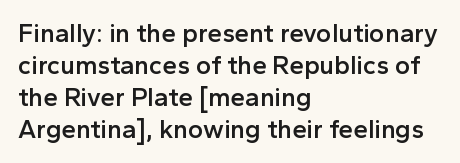
The image shows 26 px text type, upright; set left-aligned, line spacing 1.23x, normal letter spacing, not underlined.
